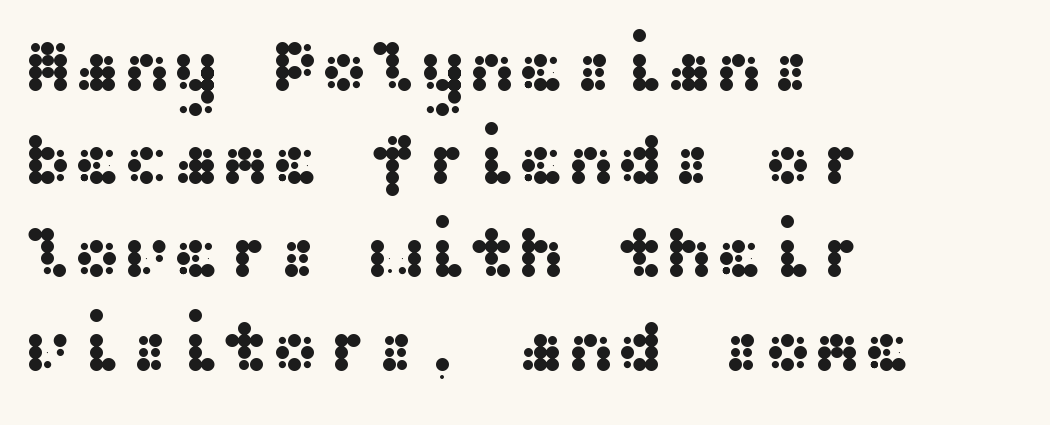
{"serif": "no", "italic": "no", "width": "wide", "stroke_contrast": "medium", "x_height": "medium", "underline": "no", "align": "left", "line_spacing": "normal", "line_spacing_ratio": 1.26, "letter_spacing": "normal", "letter_spacing_em": 0.0, "glyph_px": 74}
